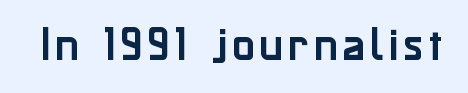
Every character sits straight up, as roman type does. Do the characters align in a grid? No, the font is proportional. A sans-serif font was chosen for this passage. The passage shown is not underscored anywhere.
